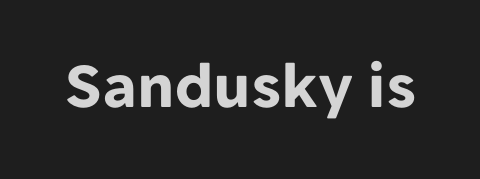
A clean baseline with only descenders dipping below it. Heft: maximum for text — a bold. What kind of face is this? One without serifs — a sans. These lines are rendered in a variable-pitch font. Designer's note — italics off, roman on.
